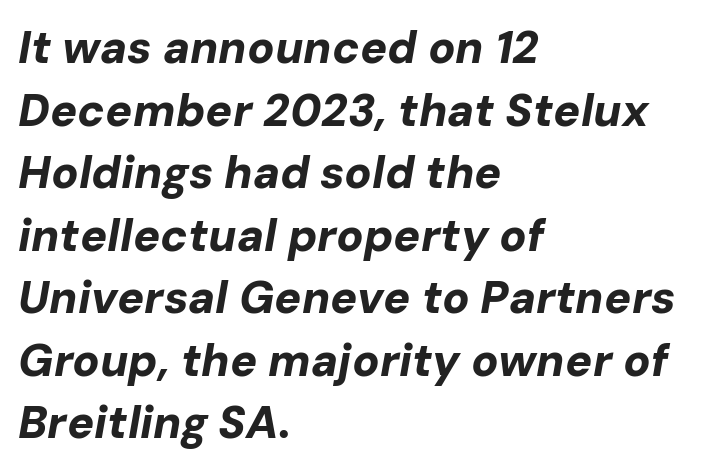
This sample is left-justified, so line endings fall wherever the words run out. Set as a true bold cut, around the 700 mark. The area under the type is left untouched. This is oblique type, the kind used for emphasis or titles.
